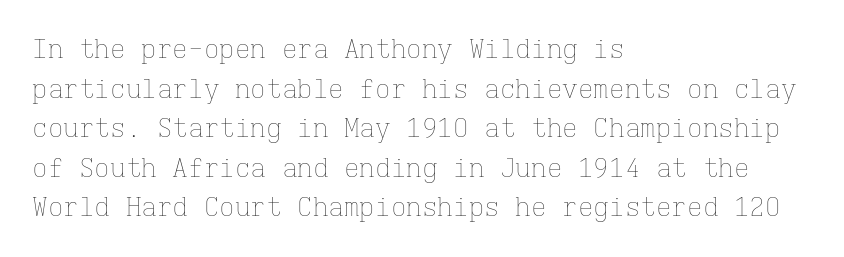
{"italic": "no", "bold": "no", "underline": "no", "align": "left", "line_spacing": "normal", "line_spacing_ratio": 1.52, "letter_spacing": "normal", "letter_spacing_em": 0.0, "glyph_px": 26}
